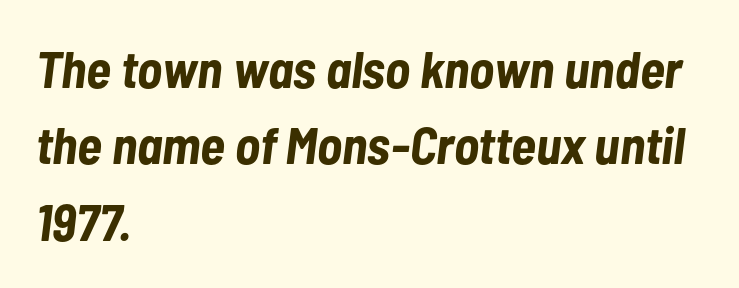
Q: Is the text bold? A: Yes.
Q: Is the text italic (slanted)? A: Yes, it leans right by about 7 degrees.
Q: Is the text underlined? A: No.
Q: How is the paragraph aligned? A: Left-aligned.
Q: Is the spacing between letters normal or unusually wide? A: Normal.
Q: Is the spacing between lines tight, normal or loose? A: Normal.
Q: Width (condensed, normal, or wide)? A: Condensed.
Q: Stroke contrast? A: Low.
Q: x-height? A: Medium.
Q: Monospaced? A: No.
